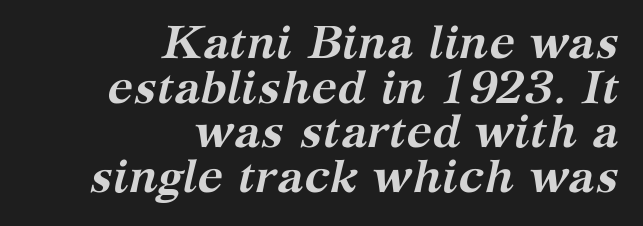
The image shows 47 px semibold serif type, italic (leaning right); set right-aligned, tight line spacing (0.95x), normal letter spacing, not underlined; medium stroke contrast and a medium x-height.
